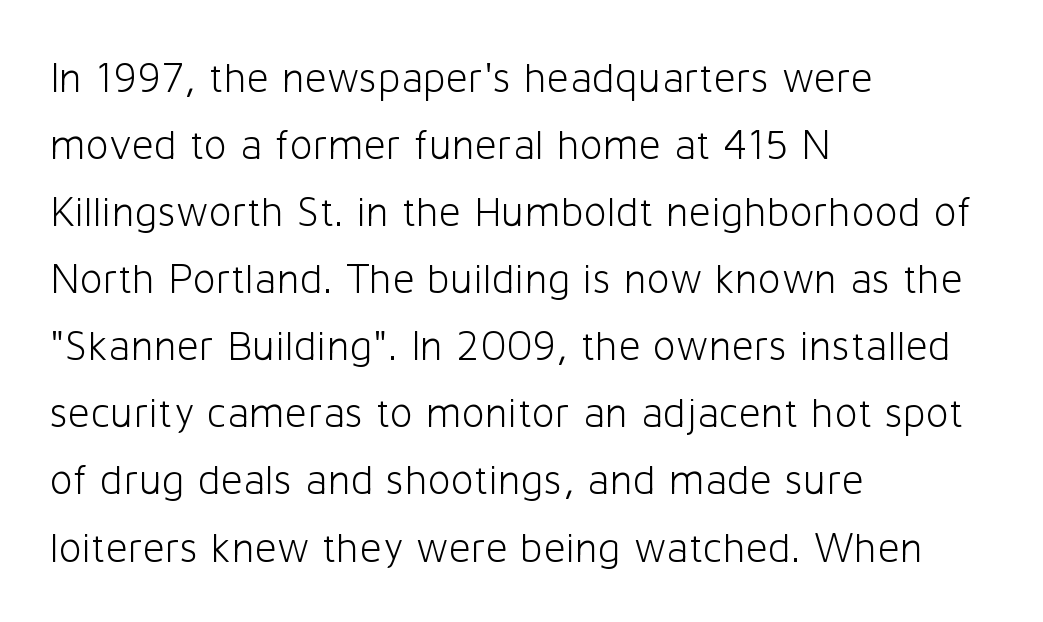
Quick note: not italic, upright. The passage shown is not underscored anywhere. The rag falls on the right side of this text block. Each letter keeps its own natural width here, so spacing adapts to shape. Tracking here is standard; glyphs follow each other at the usual distance.
